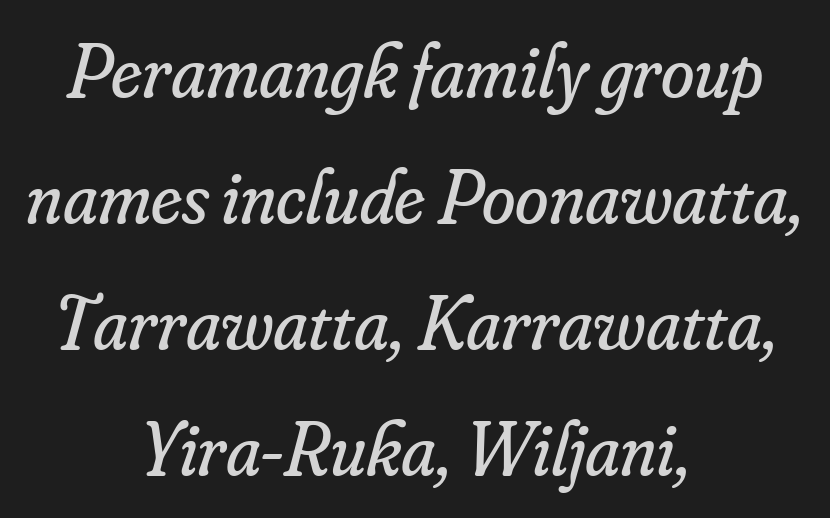
Q: Is the text bold? A: No.
Q: Is the text italic (slanted)? A: Yes, it leans right by about 16 degrees.
Q: Is the typeface a serif or a sans-serif typeface? A: Serif.
Q: Is the text underlined? A: No.
Q: How is the paragraph aligned? A: Centered.
Q: Is the spacing between letters normal or unusually wide? A: Normal.
Q: Is the spacing between lines tight, normal or loose? A: Normal.
Q: Width (condensed, normal, or wide)? A: Normal.
Q: Stroke contrast? A: Low.
Q: x-height? A: Small.
Q: Monospaced? A: No.
